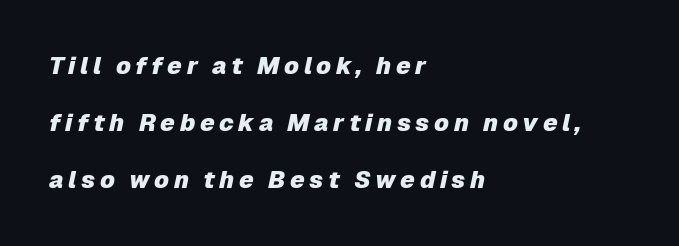
Q: Is the text bold? A: Yes.
Q: Is the text italic (slanted)? A: Yes, it leans right by about 12 degrees.
Q: Is the text underlined? A: No.
Q: How is the paragraph aligned? A: Left-aligned.
Q: Is the spacing between lines tight, normal or loose? A: Loose.
